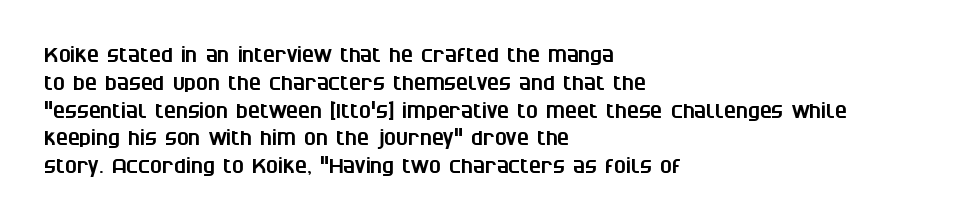
{"underline": "no", "align": "left", "line_spacing": "normal", "line_spacing_ratio": 1.39, "letter_spacing": "normal", "letter_spacing_em": 0.0, "glyph_px": 20}
